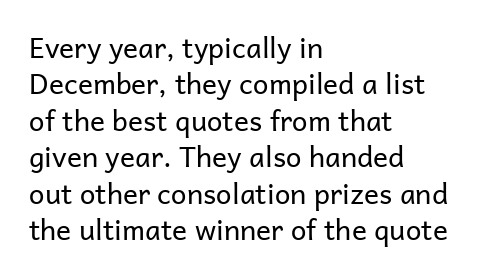
The tracking reads as untouched default to a designer's eye. The letters advance in unequal steps, a hallmark of proportional type. Typographically, this falls in the sans-serif category. Underlining? Definitely not there. The lines in this sample share a left origin and differ only in where they stop. Quick note: interline space is typical.
